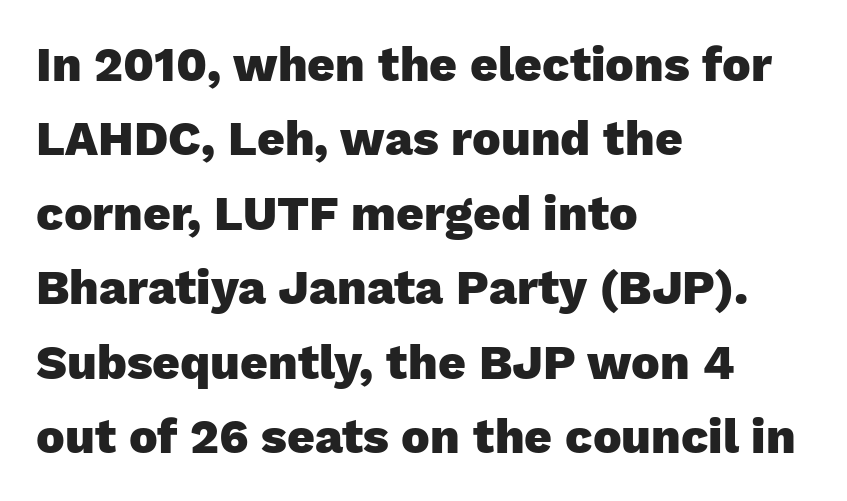
Q: Is the text bold? A: Yes.
Q: Is the text italic (slanted)? A: No, it is upright.
Q: Is the typeface a serif or a sans-serif typeface? A: Sans-serif.
Q: Is the text underlined? A: No.
Q: How is the paragraph aligned? A: Left-aligned.
Q: Is the spacing between letters normal or unusually wide? A: Normal.
Q: Is the spacing between lines tight, normal or loose? A: Normal.
Q: Width (condensed, normal, or wide)? A: Normal.
Q: Stroke contrast? A: Low.
Q: x-height? A: Medium.
Q: Monospaced? A: No.
